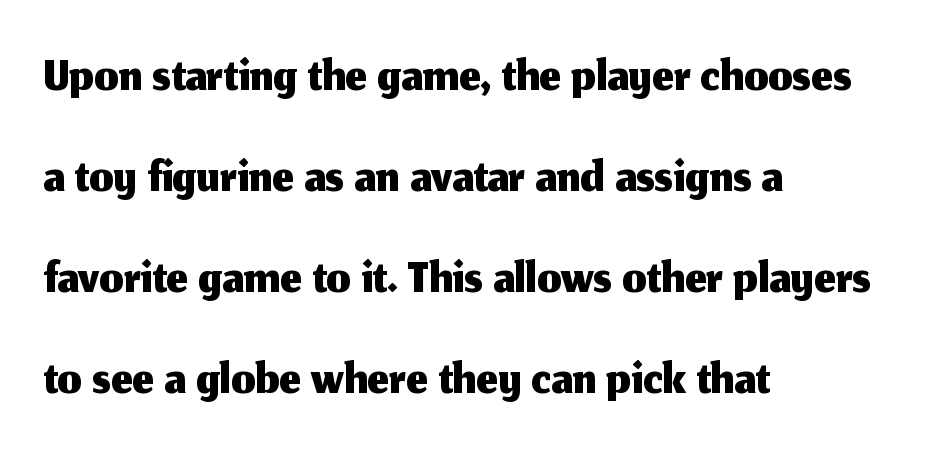
Q: Is the text italic (slanted)? A: No, it is upright.
Q: Is the typeface a serif or a sans-serif typeface? A: Sans-serif.
Q: Is the text underlined? A: No.
Q: How is the paragraph aligned? A: Left-aligned.
Q: Is the spacing between letters normal or unusually wide? A: Normal.
Q: Is the spacing between lines tight, normal or loose? A: Normal.
Q: Width (condensed, normal, or wide)? A: Normal.
Q: Stroke contrast? A: Medium.
Q: x-height? A: Medium.
Q: Monospaced? A: No.
